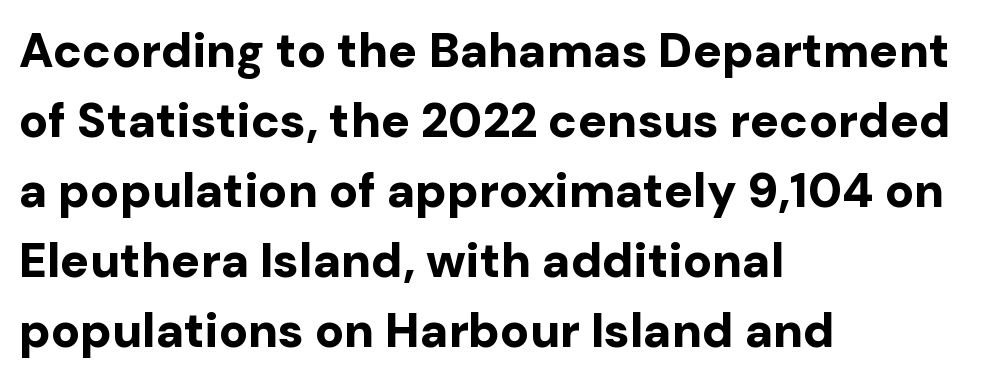
Q: Is the text bold? A: Yes.
Q: Is the text italic (slanted)? A: No, it is upright.
Q: Is the typeface a serif or a sans-serif typeface? A: Sans-serif.
Q: Is the text underlined? A: No.
Q: How is the paragraph aligned? A: Left-aligned.
Q: Is the spacing between letters normal or unusually wide? A: Normal.
Q: Is the spacing between lines tight, normal or loose? A: Normal.
Q: Width (condensed, normal, or wide)? A: Normal.
Q: Stroke contrast? A: Low.
Q: x-height? A: Medium.
Q: Monospaced? A: No.
